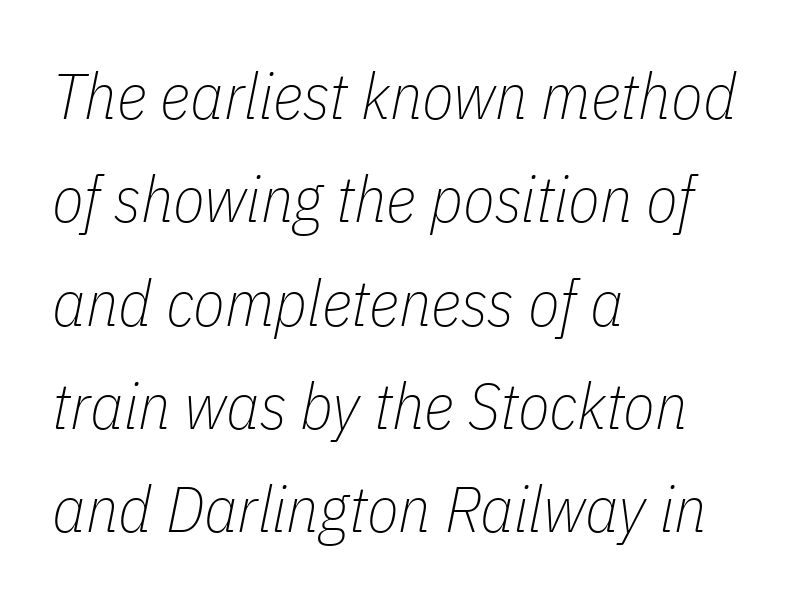
The image shows 65 px thin, condensed type, italic (leaning right); set left-aligned, normal line spacing (1.59x), normal letter spacing, not underlined; low stroke contrast and a medium x-height.
